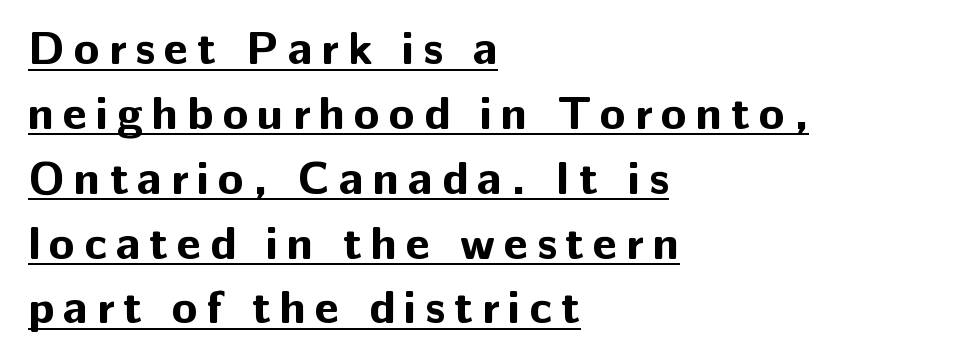
Q: Is the text bold? A: Yes.
Q: Is the text italic (slanted)? A: No, it is upright.
Q: Is the typeface a serif or a sans-serif typeface? A: Sans-serif.
Q: Is the text underlined? A: Yes.
Q: How is the paragraph aligned? A: Left-aligned.
Q: Is the spacing between lines tight, normal or loose? A: Normal.
Q: Width (condensed, normal, or wide)? A: Normal.
Q: Stroke contrast? A: Low.
Q: x-height? A: Medium.
Q: Monospaced? A: No.
